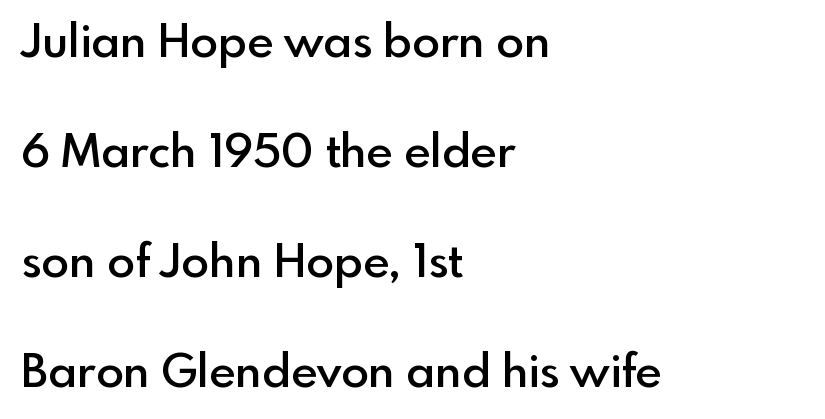
Q: Is the text bold? A: Semi-bold.
Q: Is the text italic (slanted)? A: No, it is upright.
Q: Is the typeface a serif or a sans-serif typeface? A: Sans-serif.
Q: Is the text underlined? A: No.
Q: How is the paragraph aligned? A: Left-aligned.
Q: Is the spacing between letters normal or unusually wide? A: Normal.
Q: Is the spacing between lines tight, normal or loose? A: Loose.
Q: Width (condensed, normal, or wide)? A: Normal.
Q: x-height? A: Small.
Q: Monospaced? A: No.
